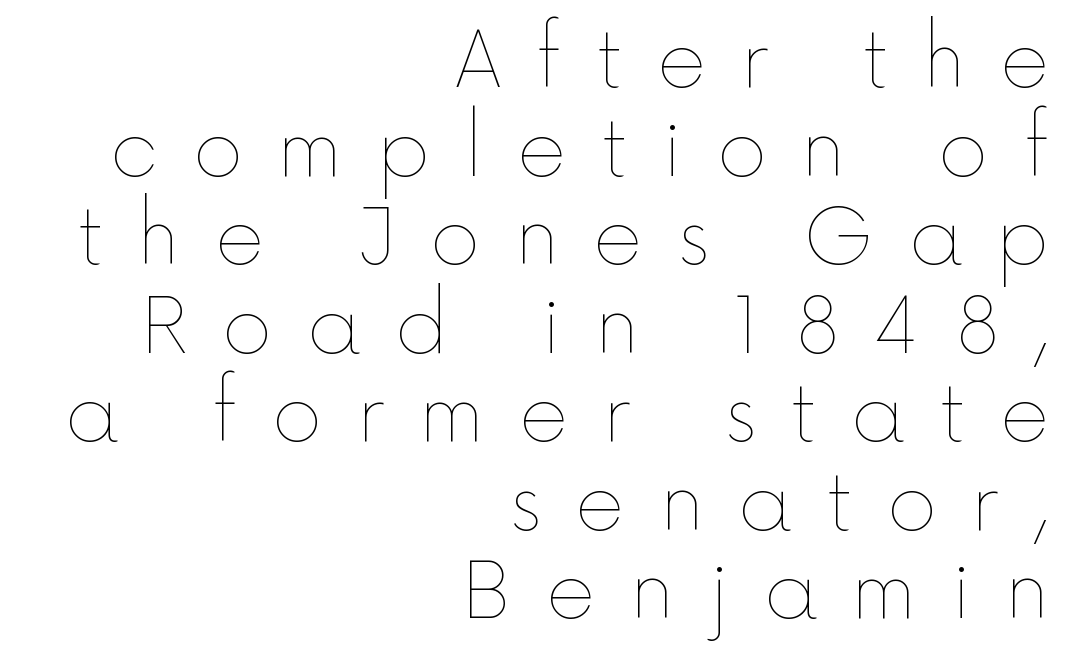
Q: Is the text bold? A: No.
Q: Is the text italic (slanted)? A: No, it is upright.
Q: Is the text underlined? A: No.
Q: How is the paragraph aligned? A: Right-aligned.
Q: Is the spacing between letters normal or unusually wide? A: Unusually wide.
Q: Is the spacing between lines tight, normal or loose? A: Tight.
Q: Width (condensed, normal, or wide)? A: Normal.
Q: x-height? A: Medium.
Q: Monospaced? A: No.
